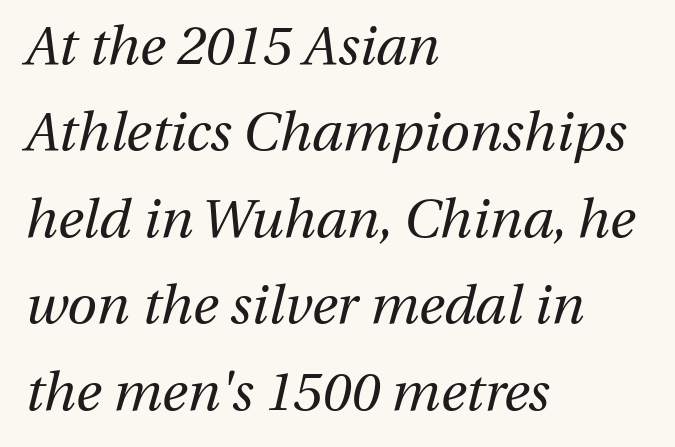
{"italic": "yes", "lean": "right", "slant_degrees": 13, "bold": "no", "weight": "regular", "width": "normal", "stroke_contrast": "medium", "x_height": "medium", "monospaced": "no", "underline": "no", "align": "left", "line_spacing": "normal", "line_spacing_ratio": 1.6, "letter_spacing": "normal", "letter_spacing_em": 0.0, "glyph_px": 54}
